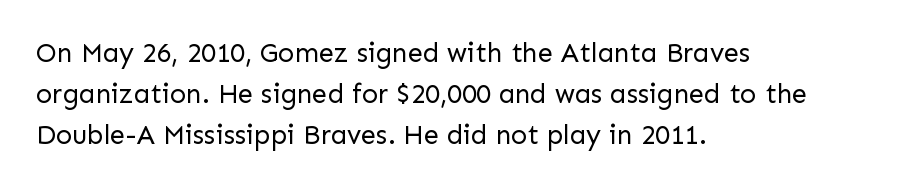
Q: Is the text bold? A: No.
Q: Is the text italic (slanted)? A: No, it is upright.
Q: Is the text underlined? A: No.
Q: How is the paragraph aligned? A: Left-aligned.
Q: Is the spacing between letters normal or unusually wide? A: Normal.
Q: Is the spacing between lines tight, normal or loose? A: Normal.
